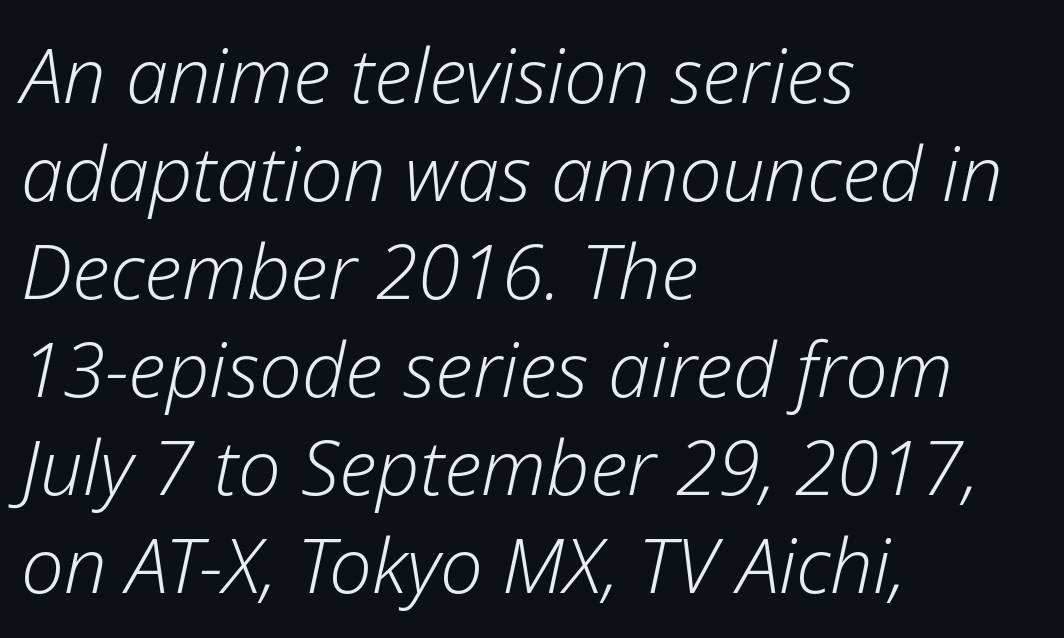
The setting favours the left margin, as ordinary paragraphs usually do. The rendering uses natural spacing where letterforms have individual widths. The passage shown has conventional tracking throughout. The passage shown stacks its lines at a standard gap. Quick note: italic.
